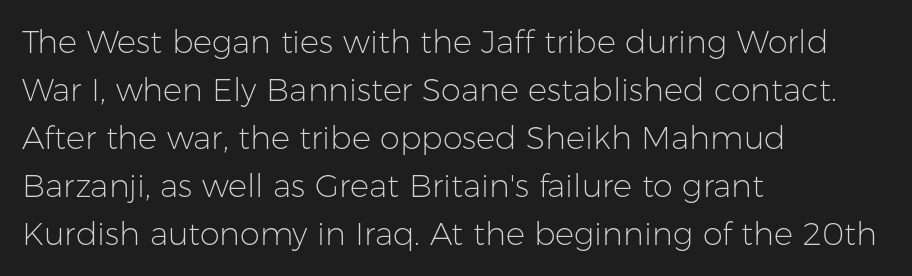
The image shows 32 px light sans-serif type, upright; set left-aligned, normal line spacing (1.5x), normal letter spacing, not underlined; low stroke contrast and a medium x-height.
